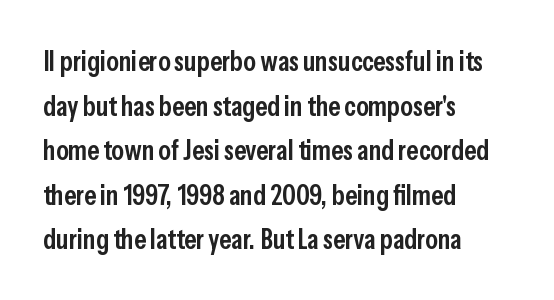
Q: Is the text bold? A: Semi-bold.
Q: Is the text italic (slanted)? A: No, it is upright.
Q: Is the typeface a serif or a sans-serif typeface? A: Sans-serif.
Q: Is the text underlined? A: No.
Q: How is the paragraph aligned? A: Left-aligned.
Q: Is the spacing between letters normal or unusually wide? A: Normal.
Q: Is the spacing between lines tight, normal or loose? A: Normal.
Q: Width (condensed, normal, or wide)? A: Condensed.
Q: Stroke contrast? A: Low.
Q: x-height? A: Medium.
Q: Monospaced? A: No.
